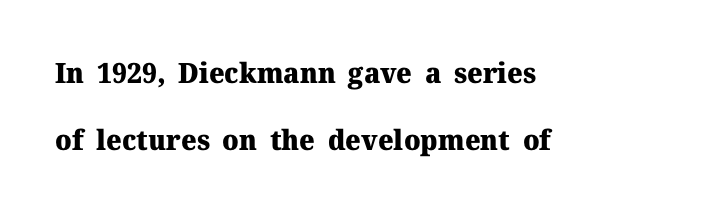
{"serif": "yes", "italic": "no", "bold": "yes", "weight": "heavy", "width": "normal", "stroke_contrast": "medium", "x_height": "medium", "monospaced": "no", "underline": "no", "align": "left", "line_spacing": "loose", "line_spacing_ratio": 2.4, "letter_spacing": "normal", "letter_spacing_em": 0.0, "glyph_px": 28}
